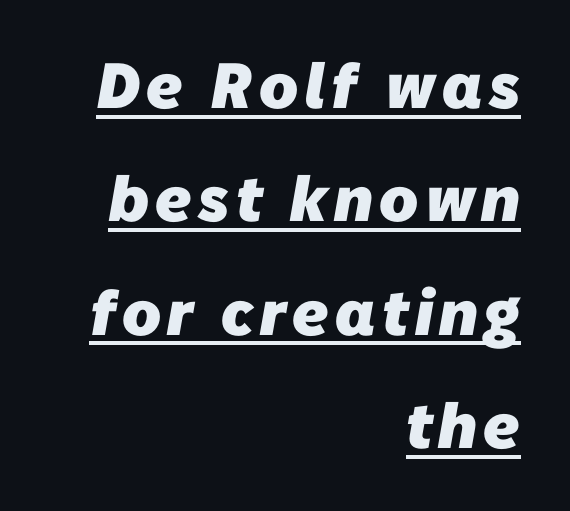
{"serif": "no", "bold": "yes", "weight": "heavy", "width": "normal", "stroke_contrast": "low", "x_height": "medium", "monospaced": "no", "underline": "yes", "align": "right", "line_spacing_ratio": 1.77, "glyph_px": 64}
